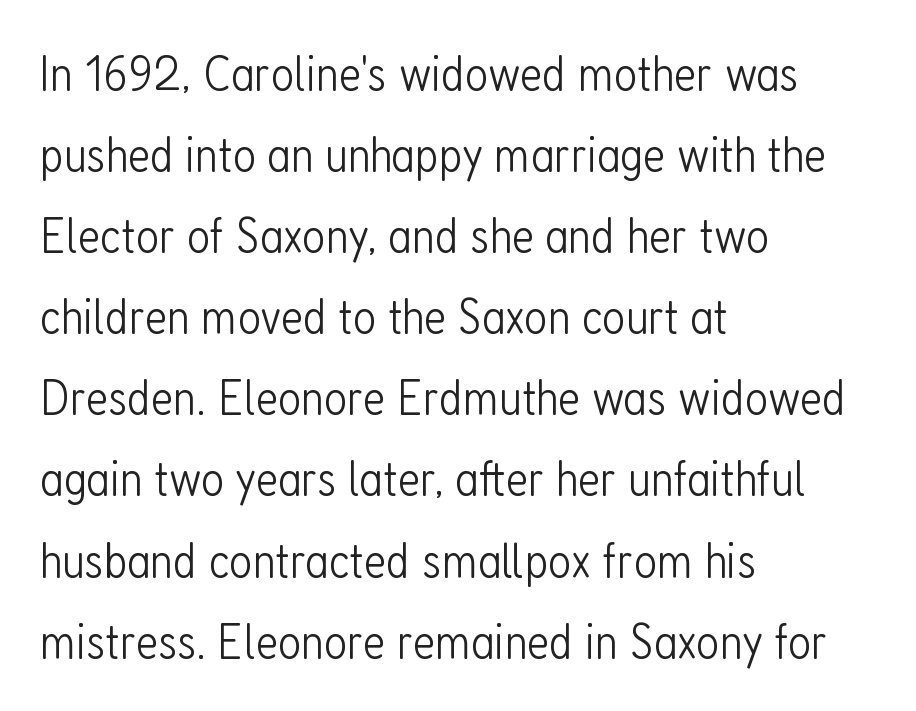
{"serif": "no", "italic": "no", "bold": "no", "weight": "light", "width": "condensed", "stroke_contrast": "low", "x_height": "medium", "monospaced": "no", "underline": "no", "align": "left", "line_spacing": "normal", "line_spacing_ratio": 1.59, "letter_spacing": "normal", "letter_spacing_em": 0.0, "glyph_px": 51}
